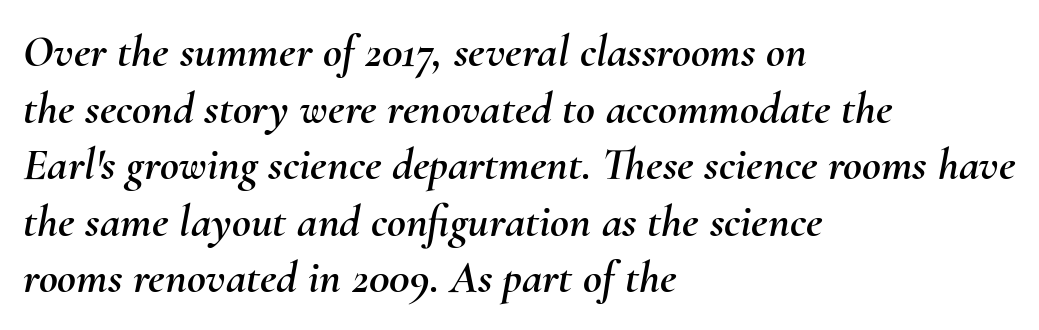
{"italic": "yes", "lean": "right", "slant_degrees": 10, "width": "normal", "stroke_contrast": "medium", "x_height": "small", "monospaced": "no", "underline": "no", "align": "left", "line_spacing_ratio": 1.23, "letter_spacing": "normal", "letter_spacing_em": 0.0, "glyph_px": 46}
